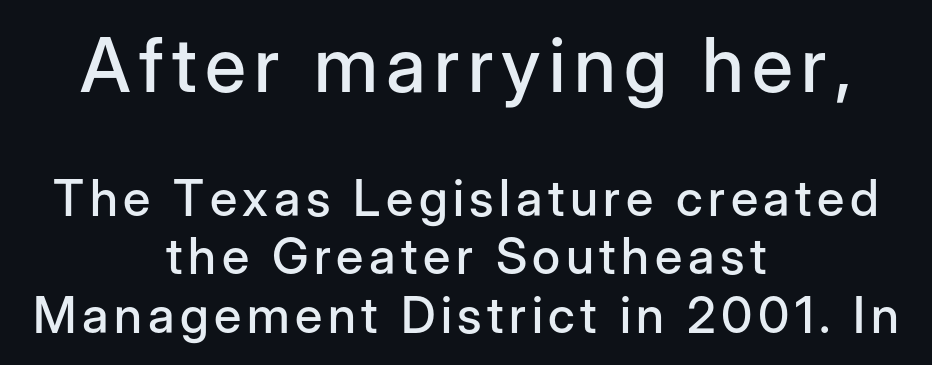
The lines are quadded center. A typesetter would call this proportional, since set widths differ per character. Check where the strokes stop: nothing finishes them off — pure sans. The letters in the upper block stand taller than those in the block below.
